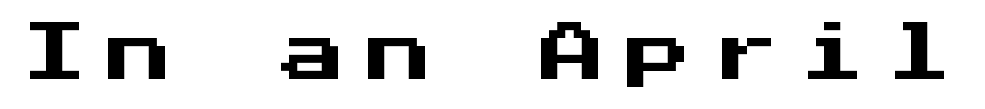
Tracking here is generous; glyphs stand well apart from one another. The lettering stays uniformly vertical, giving the passage a roman look. Stroke terminals: plain, sans-serif. Letters rest on an invisible, unmarked baseline. Note the uniform advance width — an 'i' takes as much space as an 'm'.
